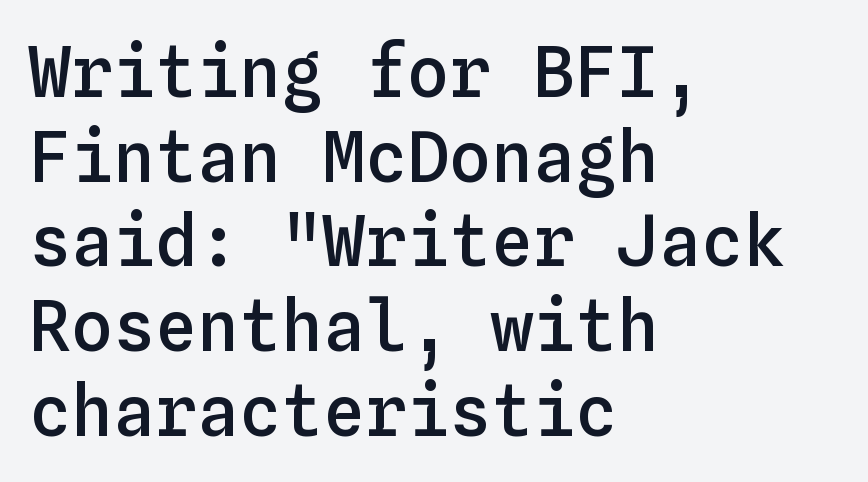
The image shows 70 px semibold type, upright, monospaced; set left-aligned, line spacing 1.21x, normal letter spacing, not underlined; low stroke contrast and a medium x-height.
